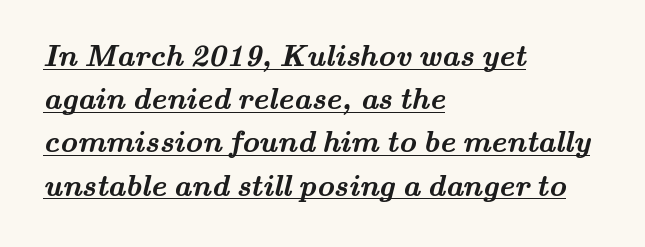
The image shows 30 px semibold, wide serif type; set left-aligned, normal line spacing (1.44x), normal letter spacing, underlined; medium stroke contrast and a small x-height.
